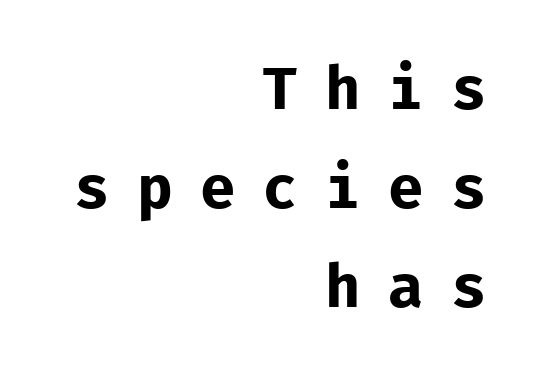
Q: Is the text bold? A: Yes.
Q: Is the text italic (slanted)? A: No, it is upright.
Q: Is the typeface a serif or a sans-serif typeface? A: Sans-serif.
Q: Is the text underlined? A: No.
Q: How is the paragraph aligned? A: Right-aligned.
Q: Is the spacing between letters normal or unusually wide? A: Unusually wide.
Q: Width (condensed, normal, or wide)? A: Normal.
Q: Stroke contrast? A: Low.
Q: x-height? A: Medium.
